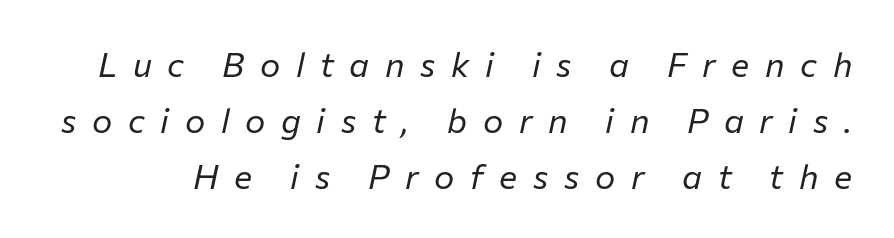
Q: Is the text bold? A: No.
Q: Is the text italic (slanted)? A: Yes, it leans right by about 12 degrees.
Q: Is the text underlined? A: No.
Q: Is the spacing between letters normal or unusually wide? A: Unusually wide.
Q: Is the spacing between lines tight, normal or loose? A: Normal.
Q: Width (condensed, normal, or wide)? A: Normal.
Q: Stroke contrast? A: Low.
Q: x-height? A: Medium.
Q: Monospaced? A: No.
